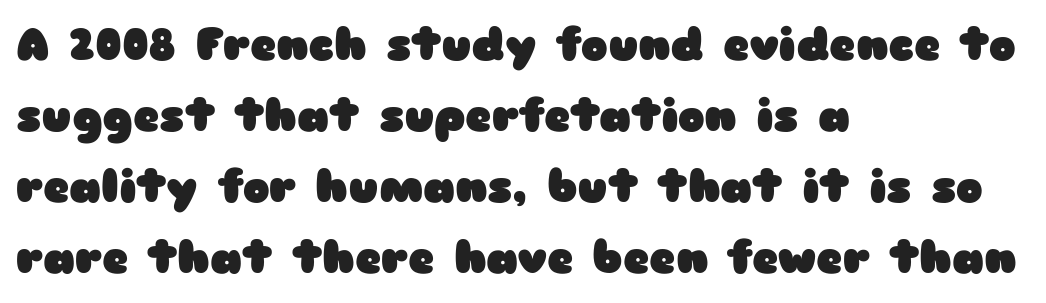
Q: Is the text bold? A: Yes.
Q: Is the text italic (slanted)? A: No, it is upright.
Q: Is the typeface a serif or a sans-serif typeface? A: Sans-serif.
Q: Is the text underlined? A: No.
Q: How is the paragraph aligned? A: Left-aligned.
Q: Is the spacing between letters normal or unusually wide? A: Normal.
Q: Is the spacing between lines tight, normal or loose? A: Normal.
Q: Width (condensed, normal, or wide)? A: Wide.
Q: Stroke contrast? A: Low.
Q: x-height? A: Medium.
Q: Monospaced? A: No.
